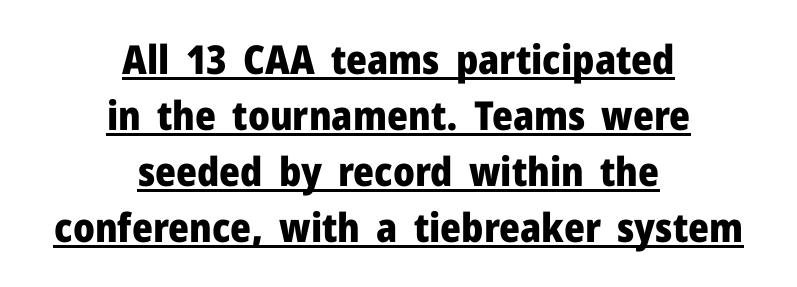
The image shows 40 px heavy sans-serif type, upright; set centered, normal line spacing (1.4x), normal letter spacing, underlined; low stroke contrast and a medium x-height.
